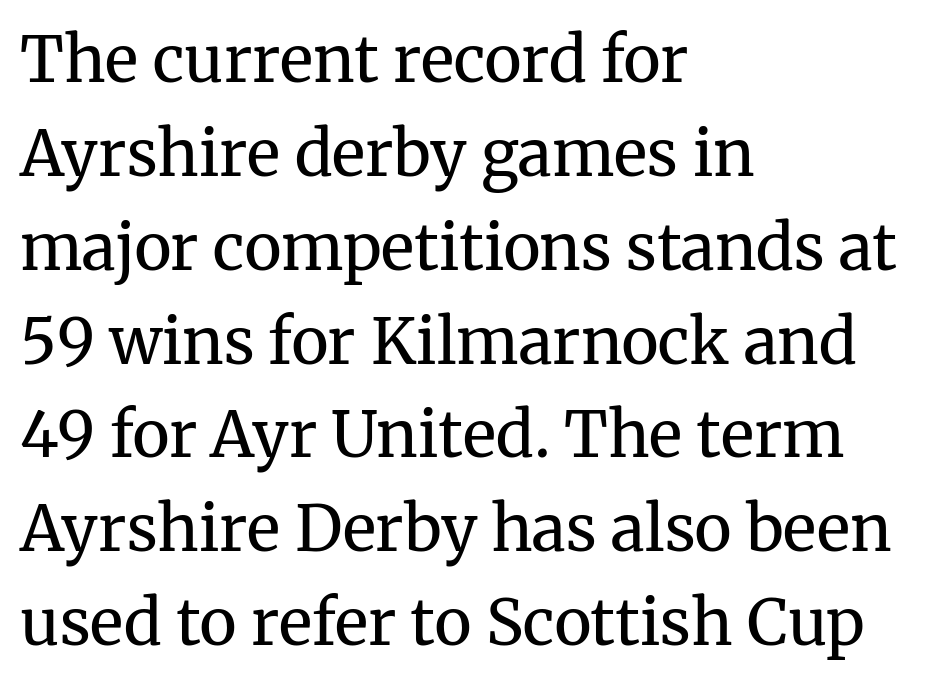
The image shows 63 px regular-weight serif type, upright; set left-aligned, normal line spacing (1.49x), normal letter spacing, not underlined; medium stroke contrast and a medium x-height.
